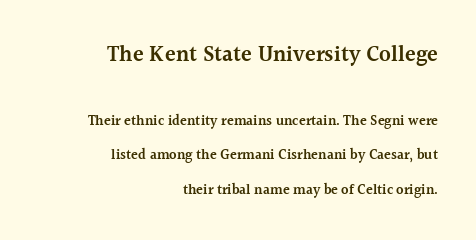
Q: Is the text bold? A: Semi-bold.
Q: Is the text italic (slanted)? A: No, it is upright.
Q: Is the text underlined? A: No.
Q: How is the paragraph aligned? A: Right-aligned.
Q: Is the spacing between letters normal or unusually wide? A: Normal.
Q: Is the spacing between lines tight, normal or loose? A: Loose.
Q: Which block of text is set in a larger size, the first (top) or the second (bottom)? A: The first (top) one.
